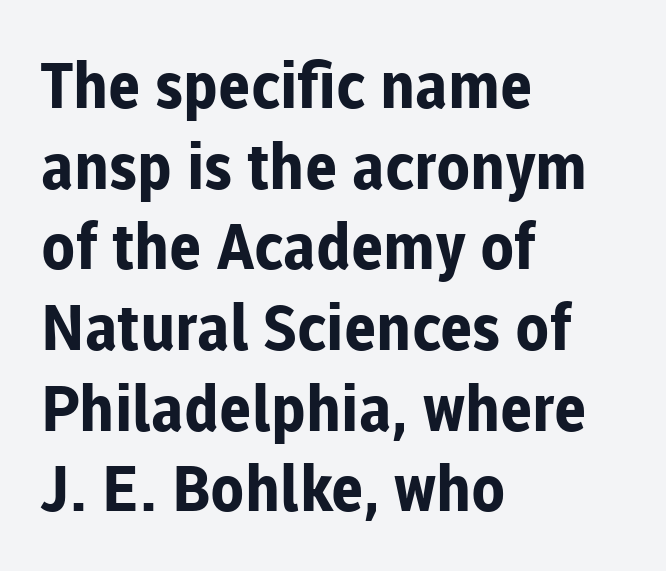
The specimen omits any rule beneath the text block's lines. Does the weight exceed regular? Yes, all the way to bold. These lines are rendered in a variable-pitch font. Grotesque or geometric, the face here clearly has no serifs. Letter spacing: default.
